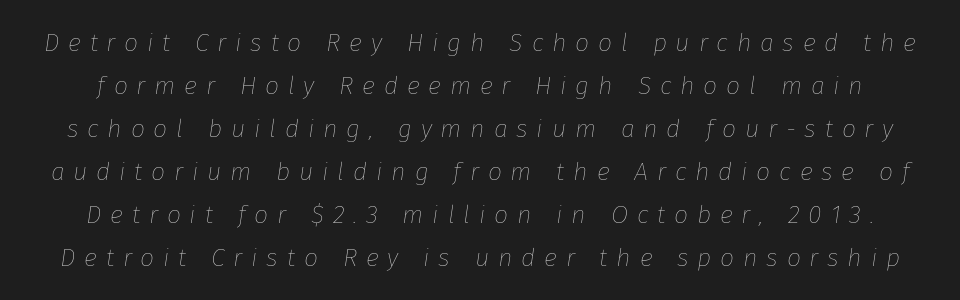
Q: Is the text bold? A: No.
Q: Is the text italic (slanted)? A: Yes, it leans right by about 8 degrees.
Q: Is the text underlined? A: No.
Q: Is the spacing between letters normal or unusually wide? A: Unusually wide.
